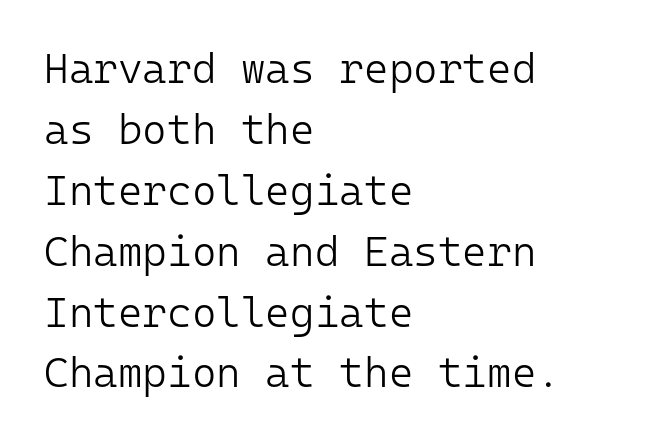
The image shows 42 px light sans-serif type, upright, monospaced; set left-aligned, normal line spacing (1.45x), normal letter spacing, not underlined; low stroke contrast and a medium x-height.
